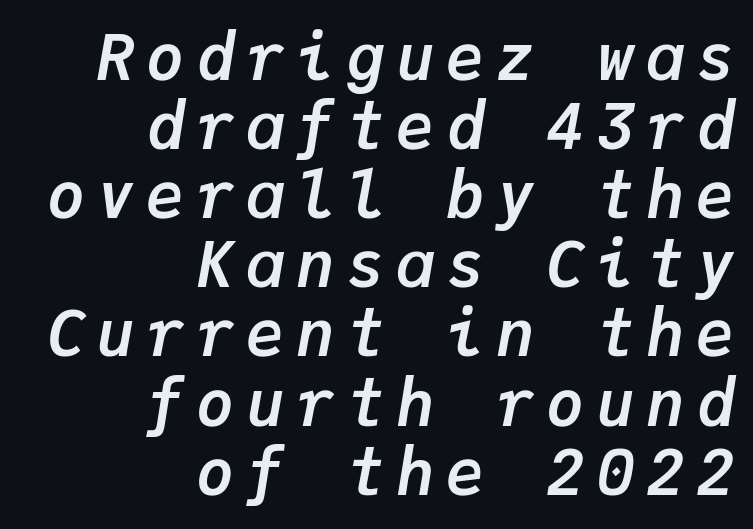
Check under the words: just untouched page. The whole block is typeset with a tilt. Spacing verdict: monospaced, one width for all characters. The strokes are fattened all the way to bold. Horizontal alignment here is rightward, an uncommon choice for prose. What's the leading like? Squeezed, with rows nearly overlapping.
